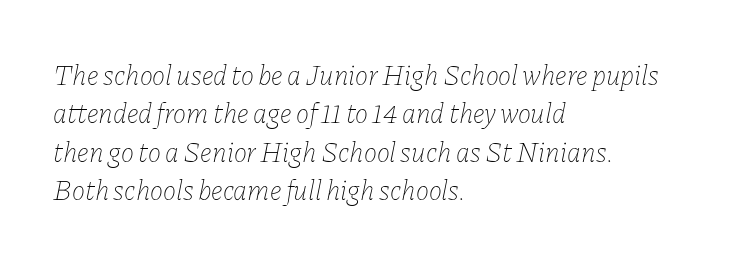
{"italic": "yes", "lean": "right", "slant_degrees": 11, "bold": "no", "weight": "thin", "width": "normal", "stroke_contrast": "low", "x_height": "medium", "monospaced": "no", "underline": "no", "align": "left", "line_spacing": "normal", "line_spacing_ratio": 1.37, "letter_spacing": "normal", "letter_spacing_em": 0.0, "glyph_px": 28}
